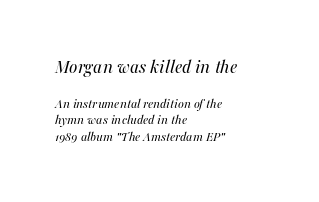
Any mark beneath the type? The region is blank. These lines are set flush left with a ragged right edge. Bold? No — there's no thickening of the strokes. The letters are slanted; this is an italic face. The line texture is even and compact thanks to regular tracking. These two chunks differ in scale, with the top chunk taking the larger measure.
